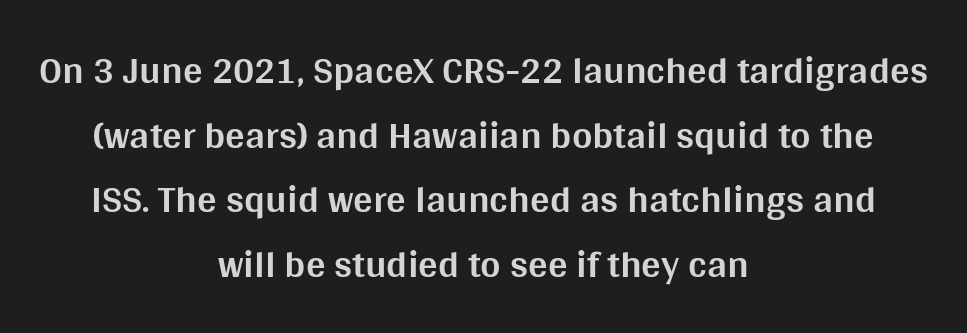
The letters are bold, with thick, heavy strokes. Posture: straight, roman, zero tilt. Vertical spacing — default. Nope, no serifs anywhere on these letters. Only glyphs here, with clear space below each row. You could not count columns in this text — the font is proportionally spaced.
